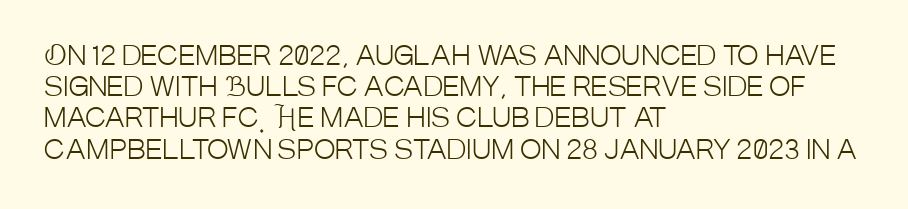
The image shows 26 px text type, upright; set left-aligned, line spacing 1.2x, normal letter spacing, not underlined.
